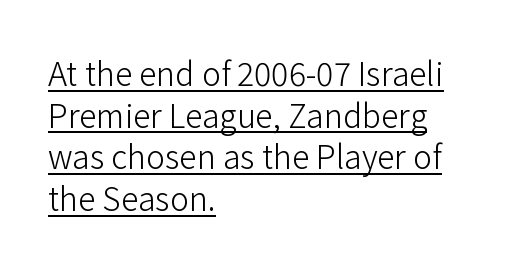
{"serif": "no", "italic": "no", "bold": "no", "weight": "light", "width": "normal", "stroke_contrast": "low", "x_height": "medium", "monospaced": "no", "underline": "yes", "align": "left", "line_spacing": "normal", "line_spacing_ratio": 1.3, "letter_spacing": "normal", "letter_spacing_em": 0.0, "glyph_px": 32}
